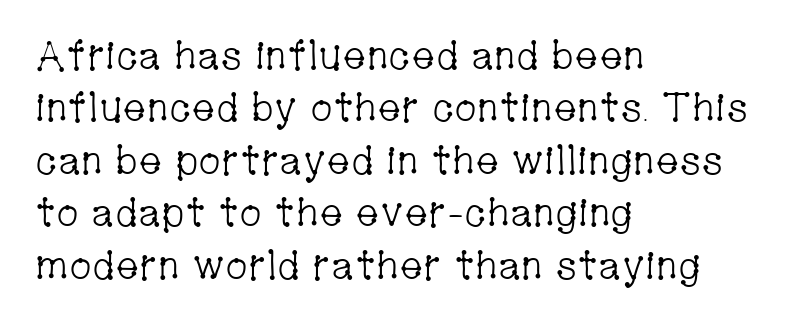
Nope, not italic — everything's standing straight. This rendering employs a face with finishing strokes, i.e., a serif. These lines are rendered in a variable-pitch font. All the whitespace from short lines collects on the right. Stems and bowls with no extra thickness — not bold.
